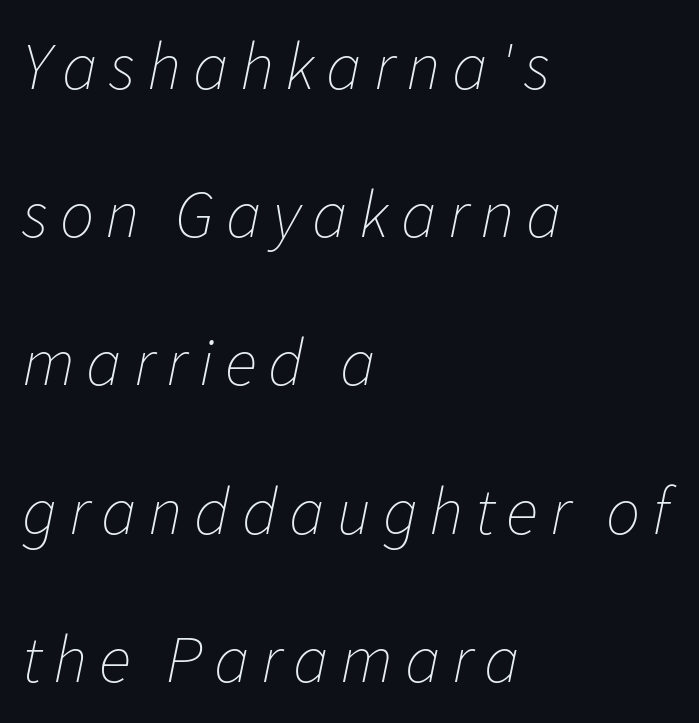
Q: Is the text bold? A: No.
Q: Is the text italic (slanted)? A: Yes, it leans right by about 11 degrees.
Q: Is the text underlined? A: No.
Q: How is the paragraph aligned? A: Left-aligned.
Q: Is the spacing between lines tight, normal or loose? A: Loose.
Q: Width (condensed, normal, or wide)? A: Normal.
Q: Stroke contrast? A: Low.
Q: x-height? A: Medium.
Q: Monospaced? A: No.
